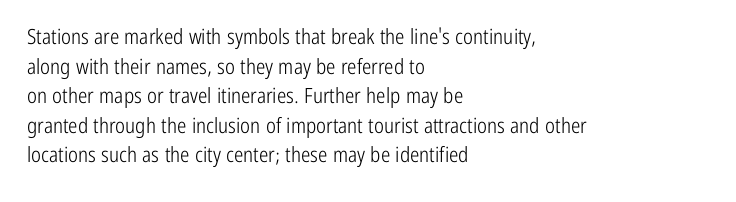
Quick note: underline off. Do the letters lean? They stand straight. The text block is weighted toward the left margin, trailing off unevenly rightward. This rendering leaves character spacing at its baseline value. Vertical spacing — default.
